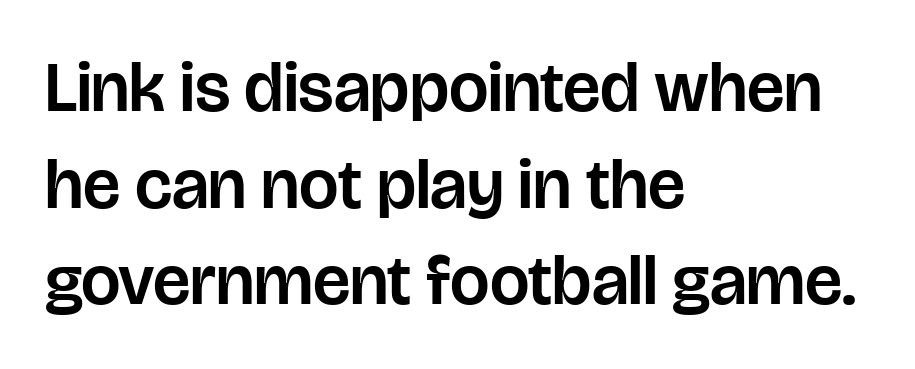
The image shows 70 px sans-serif type, upright; set left-aligned, normal line spacing (1.38x), normal letter spacing, not underlined; low stroke contrast and a large x-height.
